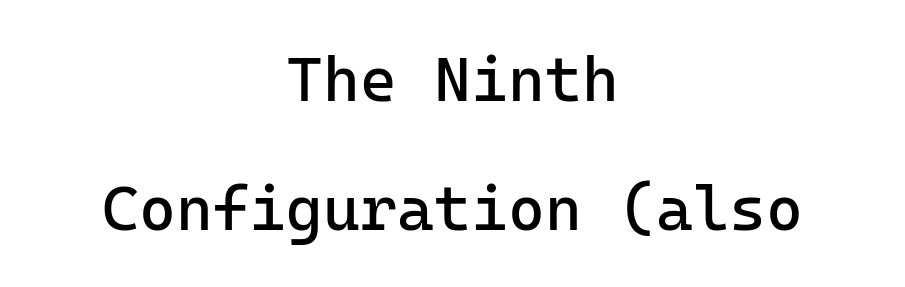
The image shows 63 px regular-weight sans-serif type, upright, monospaced; set centered, loose line spacing (2.04x), normal letter spacing, not underlined; low stroke contrast and a medium x-height.
